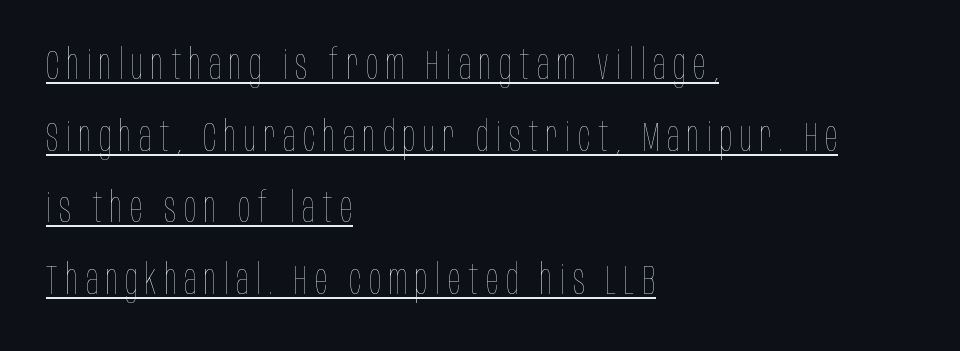
Q: Is the text bold? A: No.
Q: Is the text italic (slanted)? A: No, it is upright.
Q: Is the text underlined? A: Yes.
Q: How is the paragraph aligned? A: Left-aligned.
Q: Width (condensed, normal, or wide)? A: Condensed.
Q: Stroke contrast? A: Low.
Q: x-height? A: Large.
Q: Monospaced? A: No.
